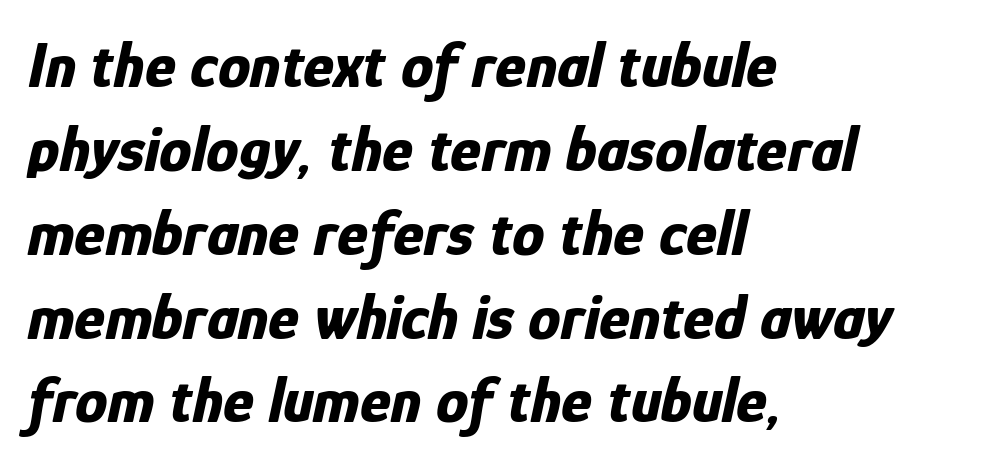
The image shows 65 px bold, condensed type, italic (leaning right); set left-aligned, normal line spacing (1.29x), normal letter spacing, not underlined; low stroke contrast and a medium x-height.
